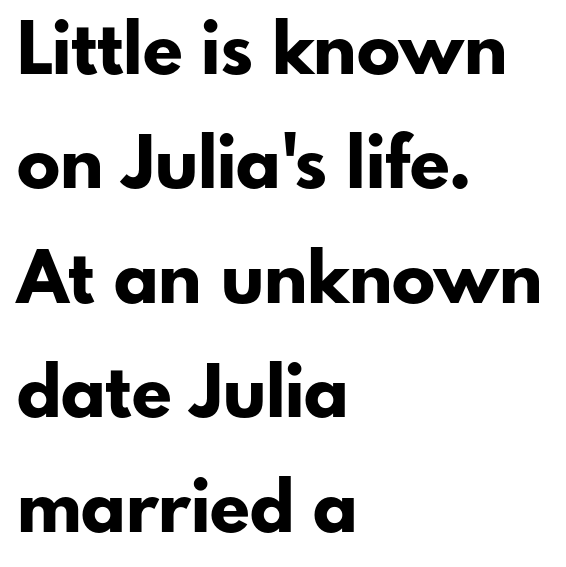
Q: Is the text bold? A: Yes.
Q: Is the text italic (slanted)? A: No, it is upright.
Q: Is the typeface a serif or a sans-serif typeface? A: Sans-serif.
Q: Is the text underlined? A: No.
Q: How is the paragraph aligned? A: Left-aligned.
Q: Is the spacing between letters normal or unusually wide? A: Normal.
Q: Is the spacing between lines tight, normal or loose? A: Normal.
Q: Width (condensed, normal, or wide)? A: Normal.
Q: Stroke contrast? A: Low.
Q: x-height? A: Small.
Q: Monospaced? A: No.
